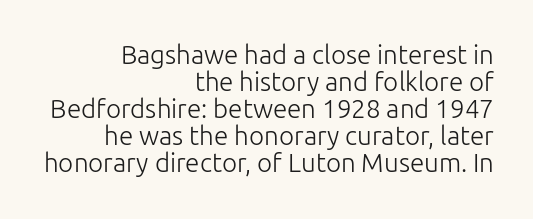
Designer's note — italics off, roman on. Is the type heavy? It reads as light-to-regular instead. The space directly below the letters is spotless. These lines huddle together more closely than default settings would place them. The face used here is rendered with its standard letterfit. Horizontal alignment here is rightward, an uncommon choice for prose.
